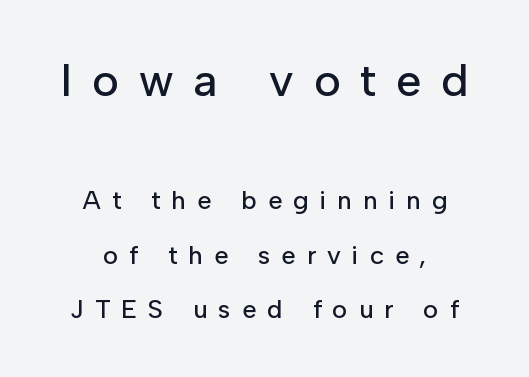
{"serif": "no", "italic": "no", "width": "normal", "stroke_contrast": "low", "x_height": "medium", "monospaced": "no", "underline": "no", "line_spacing": "loose", "line_spacing_ratio": 2.08, "letter_spacing": "wide", "letter_spacing_em": 0.43, "larger_block": "first", "size_ratio": 1.77, "glyph_px": 46}
